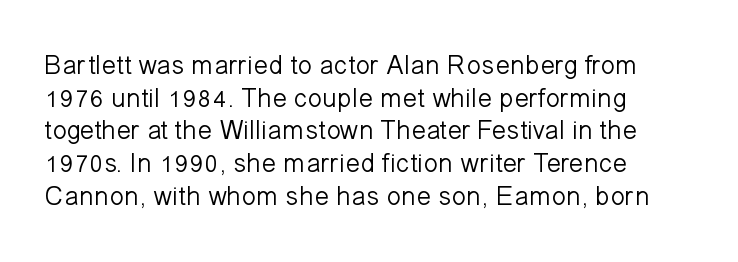
What stands out about the letter spacing? Nothing — it is the standard amount. This is not heavy type; no bold has been used. Just letters on the line, the space beneath them empty. Notice how the stems are strictly vertical — no italics here. This rendering uses left alignment, leaving the right contour irregular.
